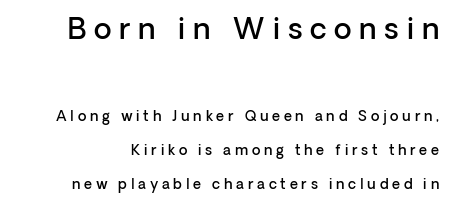
The image shows 29 px semibold sans-serif type, upright; set loose line spacing (2.41x), unusually wide letter spacing (+0.27 em), not underlined; the first (top) block is 2.07x larger; low stroke contrast and a medium x-height.
